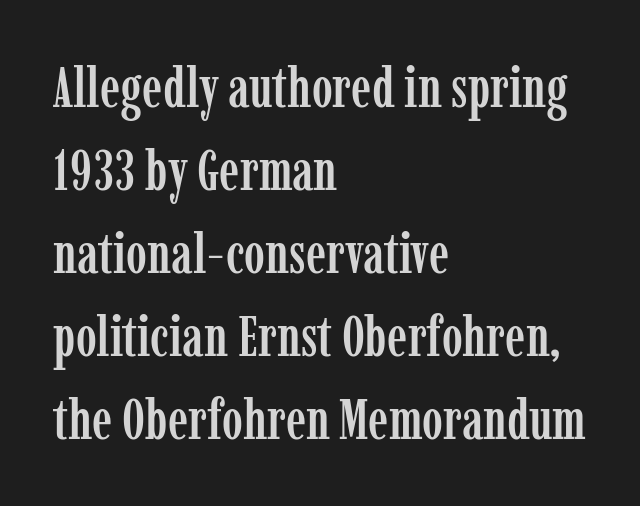
The gaps between neighbouring characters are ordinary and unremarkable. Each new line begins a customary step beneath the previous one. No word sits above an underline. Short and long lines alike share a common starting point at left.
